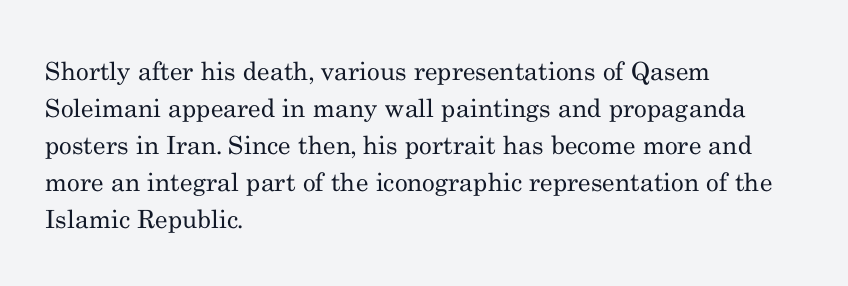
Q: Is the text bold? A: No.
Q: Is the text italic (slanted)? A: No, it is upright.
Q: Is the text underlined? A: No.
Q: How is the paragraph aligned? A: Left-aligned.
Q: Is the spacing between letters normal or unusually wide? A: Normal.
Q: Is the spacing between lines tight, normal or loose? A: Normal.
